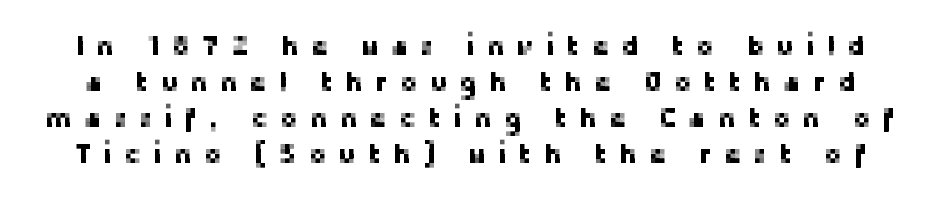
Q: Is the text italic (slanted)? A: No, it is upright.
Q: Is the text underlined? A: No.
Q: Is the spacing between letters normal or unusually wide? A: Unusually wide.
Q: Is the spacing between lines tight, normal or loose? A: Normal.
